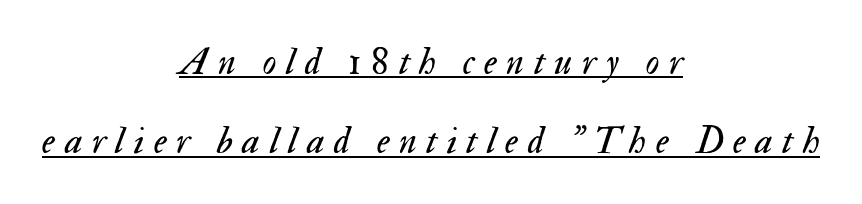
Q: Is the text bold? A: No.
Q: Is the text italic (slanted)? A: Yes, it leans right by about 17 degrees.
Q: Is the text underlined? A: Yes.
Q: How is the paragraph aligned? A: Centered.
Q: Is the spacing between letters normal or unusually wide? A: Unusually wide.
Q: Is the spacing between lines tight, normal or loose? A: Loose.
Q: Width (condensed, normal, or wide)? A: Normal.
Q: Stroke contrast? A: Medium.
Q: x-height? A: Small.
Q: Monospaced? A: No.
